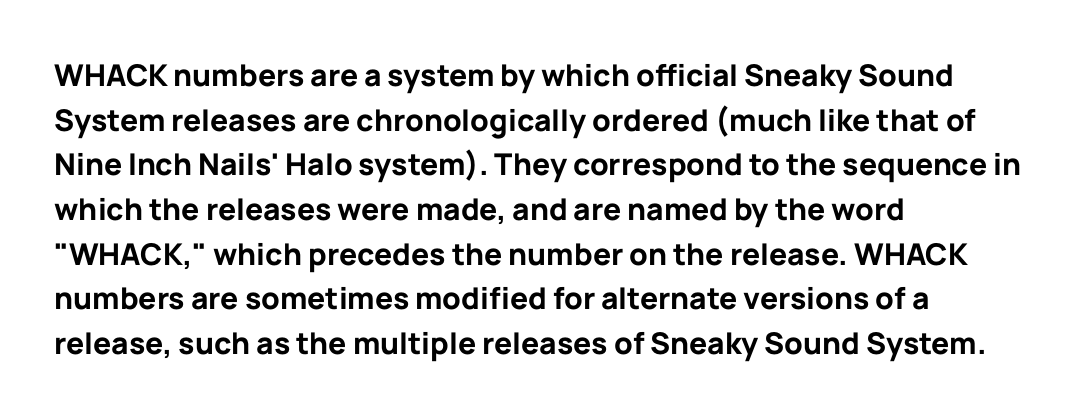
The passage shown is not underscored anywhere. In terms of weight, the rendering is a true, heavy bold. This rendering leaves character spacing at its baseline value. Character widths vary here, with narrow letters taking less room than wide ones.
